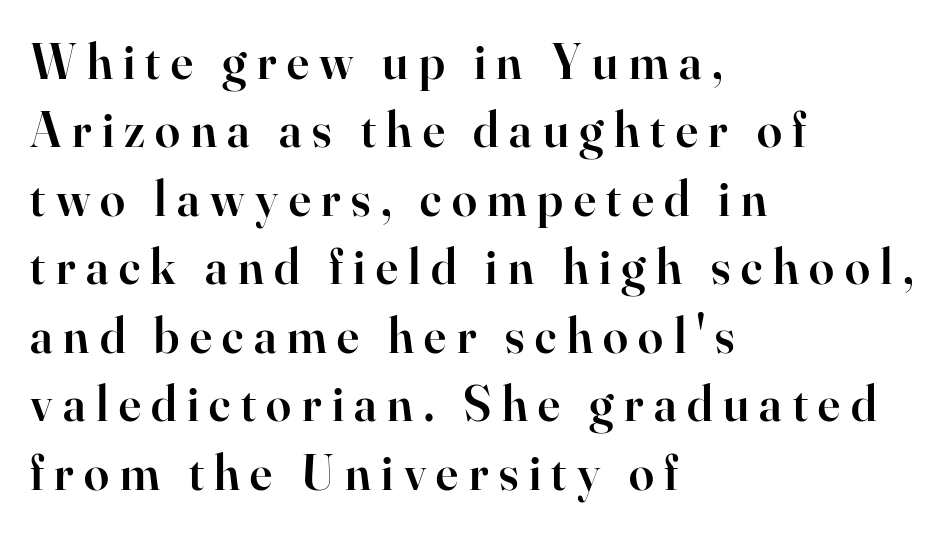
Stroke thickness is moderately raised; the sample reads as semibold. Students, note that the glyphs here are deliberately spaced far apart. Leading: standard. You can tell it's not italic because the verticals are truly vertical. Here the designer chose a conventional face with non-uniform glyph widths.
